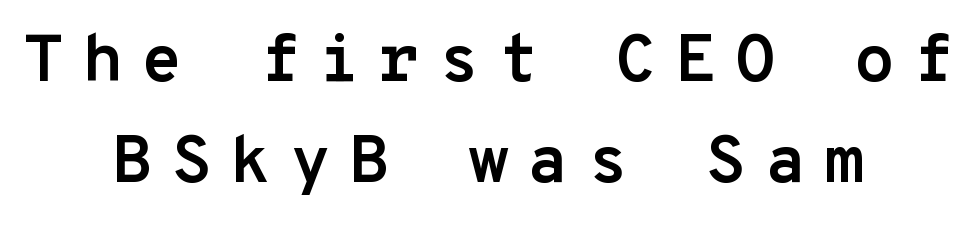
{"serif": "no", "italic": "no", "bold": "yes", "weight": "semibold", "width": "normal", "stroke_contrast": "low", "x_height": "medium", "monospaced": "yes", "underline": "no", "align": "center", "line_spacing": "normal", "line_spacing_ratio": 1.51, "letter_spacing": "wide", "letter_spacing_em": 0.27, "glyph_px": 67}
